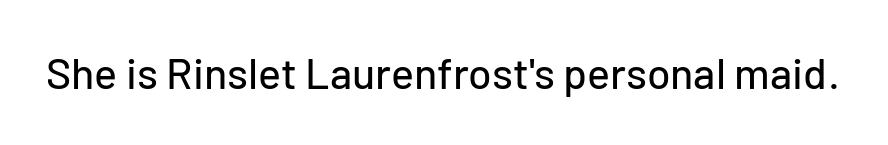
Q: Is the text italic (slanted)? A: No, it is upright.
Q: Is the typeface a serif or a sans-serif typeface? A: Sans-serif.
Q: Is the text underlined? A: No.
Q: Is the spacing between letters normal or unusually wide? A: Normal.
Q: Width (condensed, normal, or wide)? A: Normal.
Q: Stroke contrast? A: Low.
Q: x-height? A: Medium.
Q: Monospaced? A: No.
